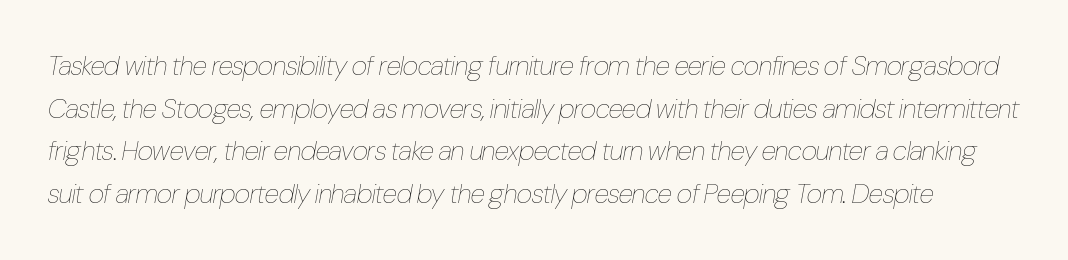
{"italic": "yes", "lean": "right", "slant_degrees": 10, "bold": "no", "underline": "no", "line_spacing": "normal", "line_spacing_ratio": 1.58, "letter_spacing": "normal", "letter_spacing_em": 0.0, "glyph_px": 27}
